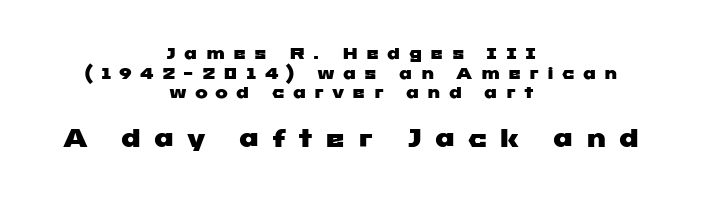
Every row of glyphs is offset so its center matches the block's center. Honestly, there is no underline to notice here at all. Horizontal bands of white between lines are thin slivers. Each word looks stretched out because of the extra space between its letters. Between these two stacked blocks, the lower one wins on size.
